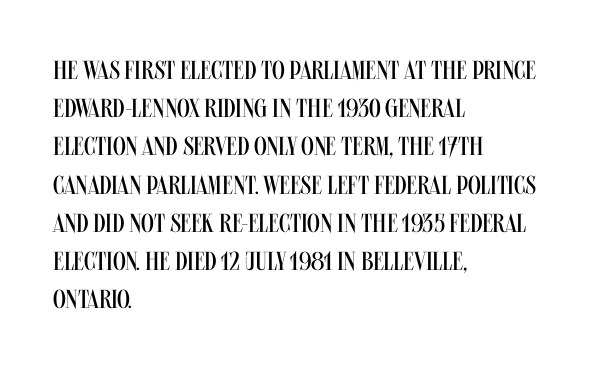
Q: Is the text bold? A: No.
Q: Is the text italic (slanted)? A: No, it is upright.
Q: Is the text underlined? A: No.
Q: How is the paragraph aligned? A: Left-aligned.
Q: Is the spacing between letters normal or unusually wide? A: Normal.
Q: Is the spacing between lines tight, normal or loose? A: Normal.
